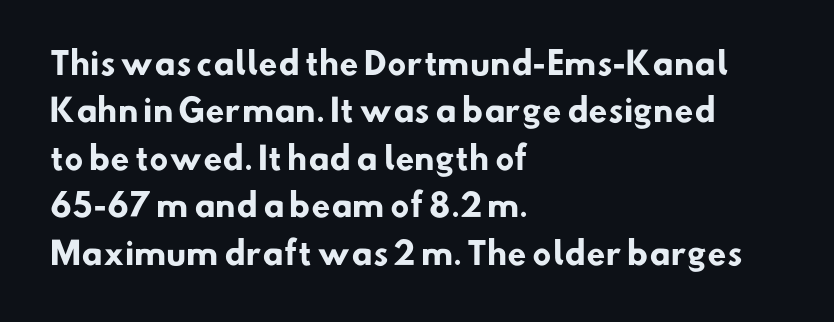
Q: Is the text bold? A: Yes.
Q: Is the typeface a serif or a sans-serif typeface? A: Sans-serif.
Q: Is the text underlined? A: No.
Q: How is the paragraph aligned? A: Left-aligned.
Q: Is the spacing between letters normal or unusually wide? A: Normal.
Q: Is the spacing between lines tight, normal or loose? A: Normal.
Q: Width (condensed, normal, or wide)? A: Normal.
Q: Stroke contrast? A: Low.
Q: x-height? A: Small.
Q: Monospaced? A: No.
